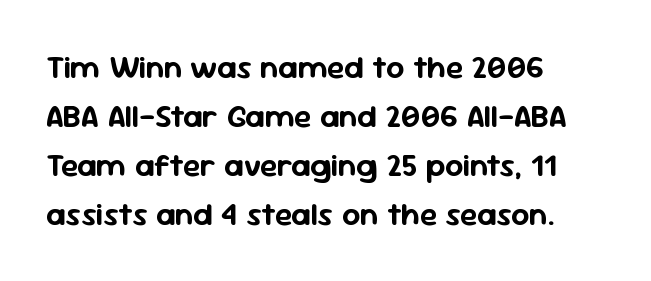
Short note: letters normally spaced. The letters advance in unequal steps, a hallmark of proportional type. Notice how the passage keeps a crisp vertical edge on the left only. These lines sit exactly where default settings would place them. Honestly, there is no underline to notice here at all.
